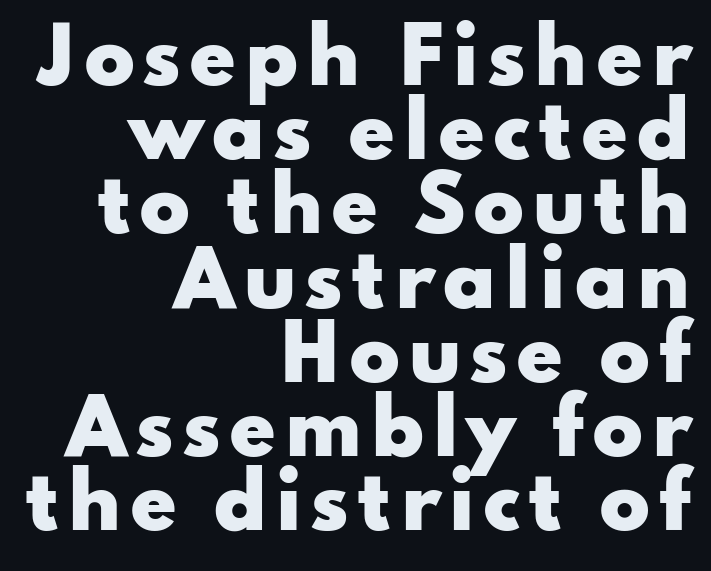
You can tell from the bare stems that sans-serif type was used. If you measured baseline to baseline, you'd find a short distance. Varying glyph widths throughout — classic text-font behaviour. The words here are not underlined. Every row of glyphs terminates at an identical x-position on the right.
